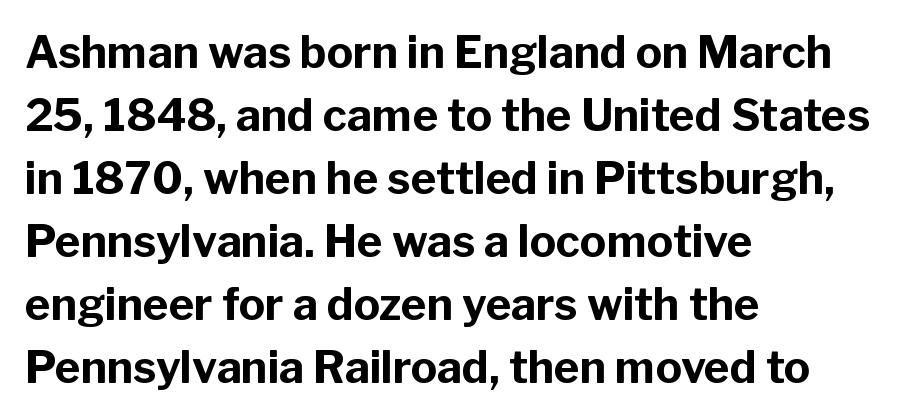
Q: Is the text bold? A: Yes.
Q: Is the text italic (slanted)? A: No, it is upright.
Q: Is the typeface a serif or a sans-serif typeface? A: Sans-serif.
Q: Is the text underlined? A: No.
Q: How is the paragraph aligned? A: Left-aligned.
Q: Is the spacing between letters normal or unusually wide? A: Normal.
Q: Is the spacing between lines tight, normal or loose? A: Normal.
Q: Width (condensed, normal, or wide)? A: Normal.
Q: Stroke contrast? A: Low.
Q: x-height? A: Medium.
Q: Monospaced? A: No.
